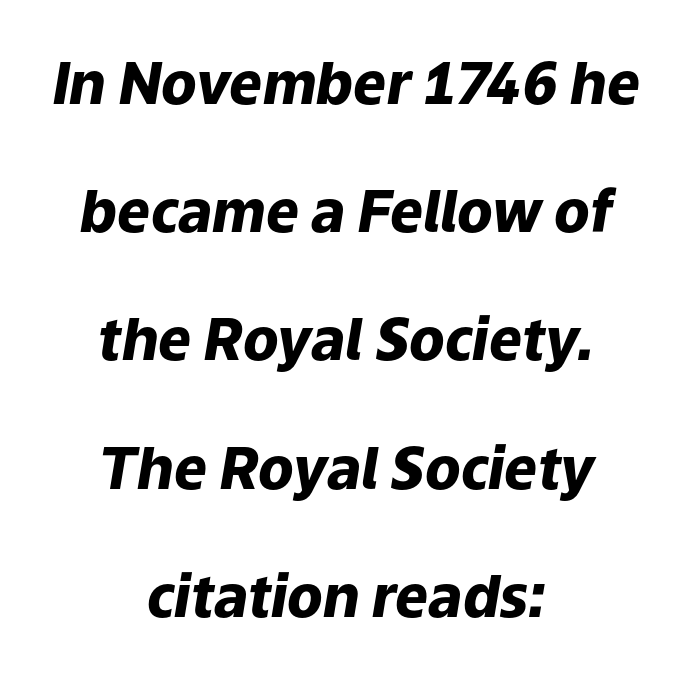
If you folded the block vertically in half, each line would mirror itself in length. Looks like regular typesetting: each glyph gets only the width it needs. There is no visible air inserted between adjacent glyphs. The block of text is sparse from top to bottom, with ample space between rows.
